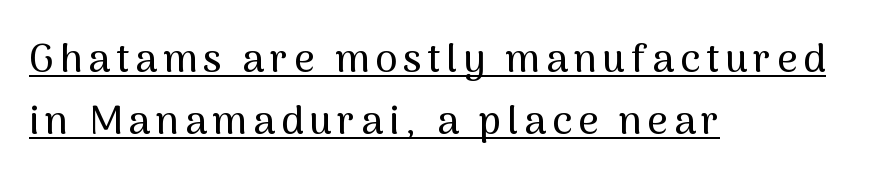
The image shows 40 px sans-serif type, upright; set left-aligned, normal line spacing (1.56x), underlined; medium stroke contrast and a medium x-height.
